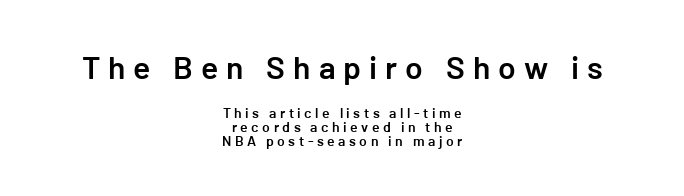
Look at the bottom of the vertical strokes: they stop flat, with no serifs. As a designer I'd log this as weight 600, semibold. Very little white space separates one row of letters from the next. Horizontally, the lines are justified to the midpoint only. Only glyphs here, with clear space below each row.
